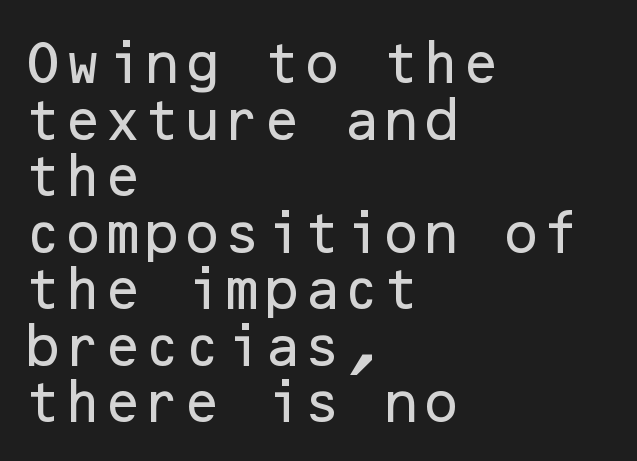
Q: Is the text italic (slanted)? A: No, it is upright.
Q: Is the typeface a serif or a sans-serif typeface? A: Sans-serif.
Q: Is the text underlined? A: No.
Q: How is the paragraph aligned? A: Left-aligned.
Q: Is the spacing between letters normal or unusually wide? A: Normal.
Q: Width (condensed, normal, or wide)? A: Normal.
Q: Stroke contrast? A: Low.
Q: x-height? A: Medium.
